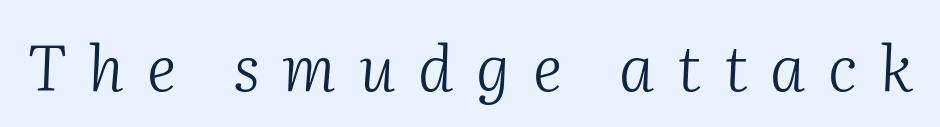
Q: Is the text bold? A: No.
Q: Is the text italic (slanted)? A: Yes, it leans right by about 2 degrees.
Q: Is the typeface a serif or a sans-serif typeface? A: Serif.
Q: Is the text underlined? A: No.
Q: Is the spacing between letters normal or unusually wide? A: Unusually wide.
Q: Width (condensed, normal, or wide)? A: Normal.
Q: Stroke contrast? A: Medium.
Q: x-height? A: Medium.
Q: Monospaced? A: No.
